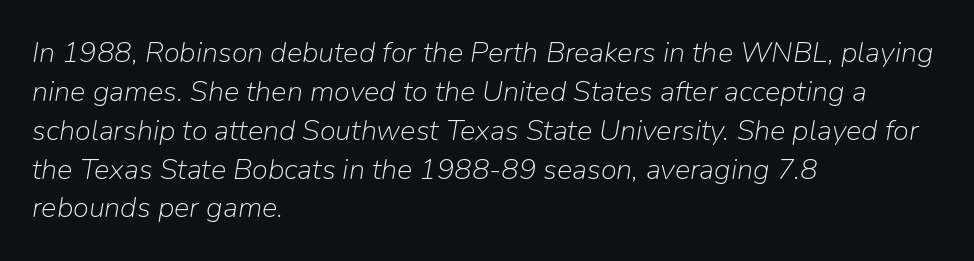
Slant detected: the letters are inclined. Typeset ragged right — the left edge is the straight one. Interline gaps are of average width in this sample. Weight: in the light-to-regular range. Do the characters align in a grid? No, the font is proportional. No word sits above an underline.
